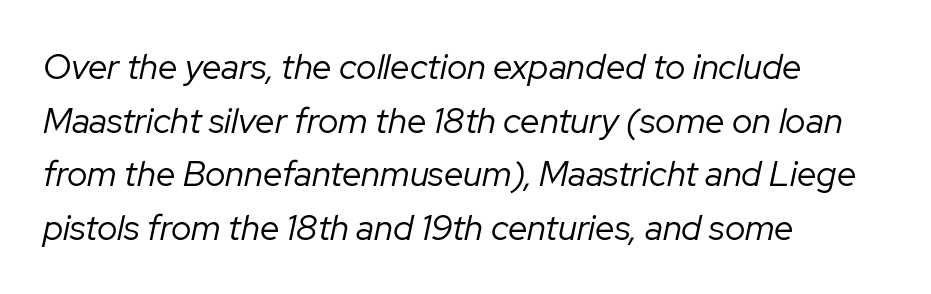
Q: Is the text bold? A: No.
Q: Is the text italic (slanted)? A: Yes, it leans right by about 12 degrees.
Q: Is the text underlined? A: No.
Q: How is the paragraph aligned? A: Left-aligned.
Q: Is the spacing between letters normal or unusually wide? A: Normal.
Q: Is the spacing between lines tight, normal or loose? A: Normal.
Q: Width (condensed, normal, or wide)? A: Normal.
Q: Stroke contrast? A: Low.
Q: x-height? A: Medium.
Q: Monospaced? A: No.
